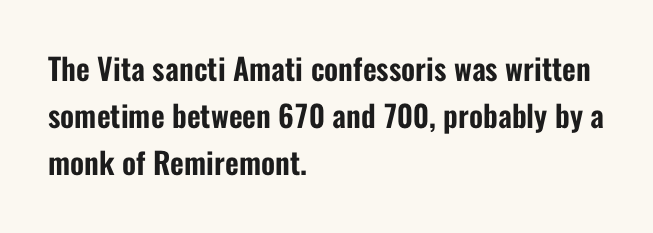
Proportional: the letters do not fall into vertical columns. The lines in this sample share a left origin and differ only in where they stop. Has an underline been added? It has not. The face used here is rendered with its standard letterfit.
